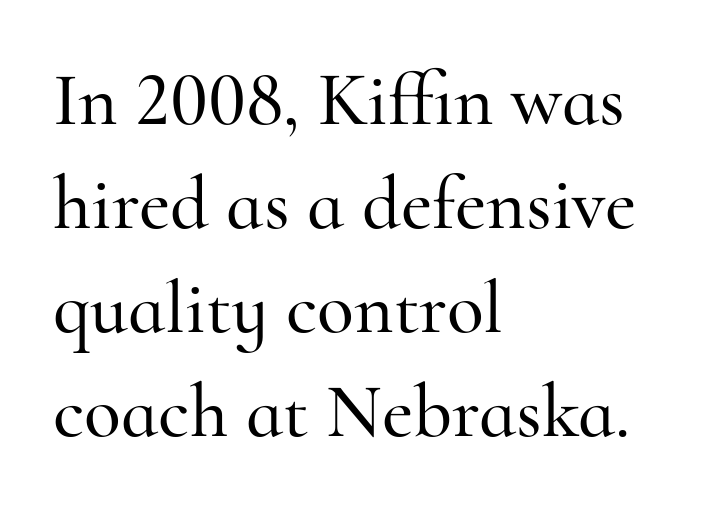
Q: Is the text italic (slanted)? A: No, it is upright.
Q: Is the typeface a serif or a sans-serif typeface? A: Serif.
Q: Is the text underlined? A: No.
Q: How is the paragraph aligned? A: Left-aligned.
Q: Is the spacing between letters normal or unusually wide? A: Normal.
Q: Is the spacing between lines tight, normal or loose? A: Normal.
Q: Width (condensed, normal, or wide)? A: Normal.
Q: Stroke contrast? A: High.
Q: x-height? A: Small.
Q: Monospaced? A: No.
